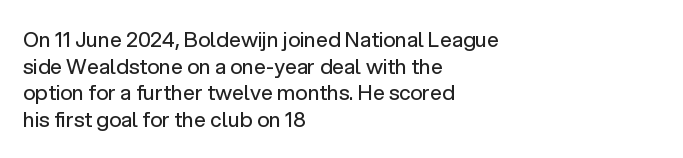
{"italic": "no", "bold": "no", "underline": "no", "align": "left", "line_spacing": "normal", "line_spacing_ratio": 1.27, "letter_spacing": "normal", "letter_spacing_em": 0.0, "glyph_px": 21}
